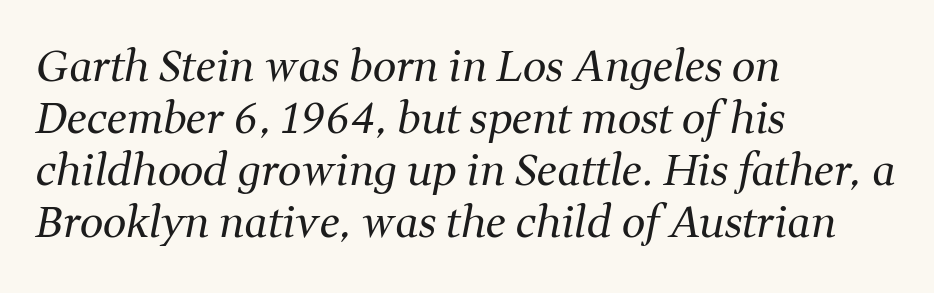
Q: Is the text bold? A: No.
Q: Is the text italic (slanted)? A: Yes, it leans right by about 11 degrees.
Q: Is the typeface a serif or a sans-serif typeface? A: Serif.
Q: Is the text underlined? A: No.
Q: How is the paragraph aligned? A: Left-aligned.
Q: Is the spacing between letters normal or unusually wide? A: Normal.
Q: Width (condensed, normal, or wide)? A: Normal.
Q: Stroke contrast? A: Medium.
Q: x-height? A: Medium.
Q: Monospaced? A: No.
